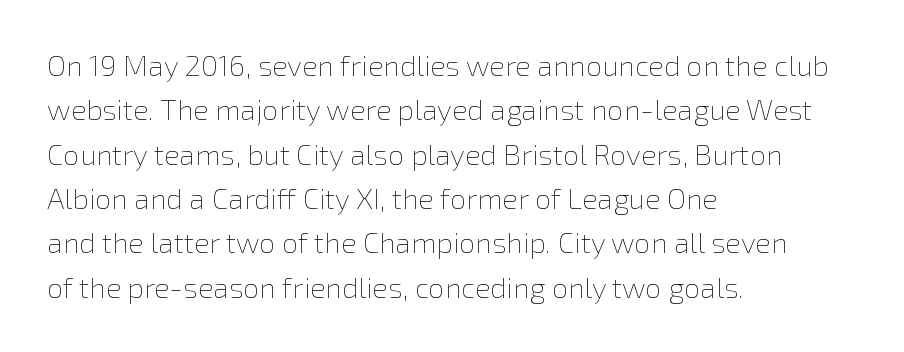
The image shows 29 px thin type, upright; set left-aligned, normal line spacing (1.53x), normal letter spacing, not underlined; a medium x-height.
